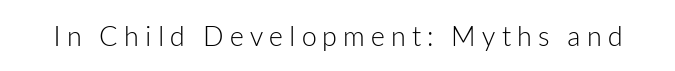
Letter spacing: wide. Is the type heavy? It reads as light-to-regular instead. Clear beneath every line of the passage. Every character sits straight up, as roman type does.
